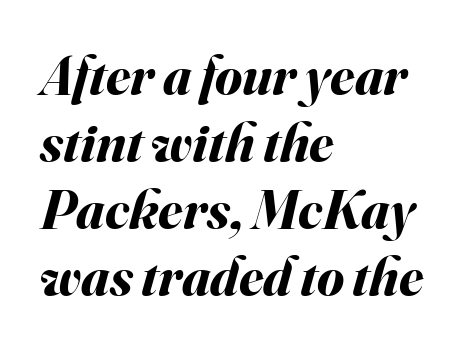
Q: Is the text bold? A: Yes.
Q: Is the text italic (slanted)? A: Yes, it leans right by about 16 degrees.
Q: Is the text underlined? A: No.
Q: How is the paragraph aligned? A: Left-aligned.
Q: Is the spacing between letters normal or unusually wide? A: Normal.
Q: Width (condensed, normal, or wide)? A: Normal.
Q: Stroke contrast? A: Medium.
Q: x-height? A: Small.
Q: Monospaced? A: No.
